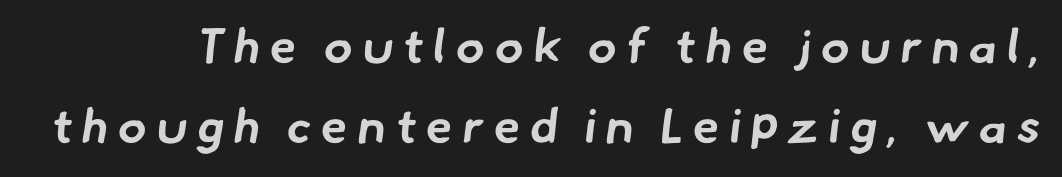
The image shows 48 px bold sans-serif type; set normal line spacing (1.66x), unusually wide letter spacing (+0.2 em), not underlined; low stroke contrast and a small x-height.
